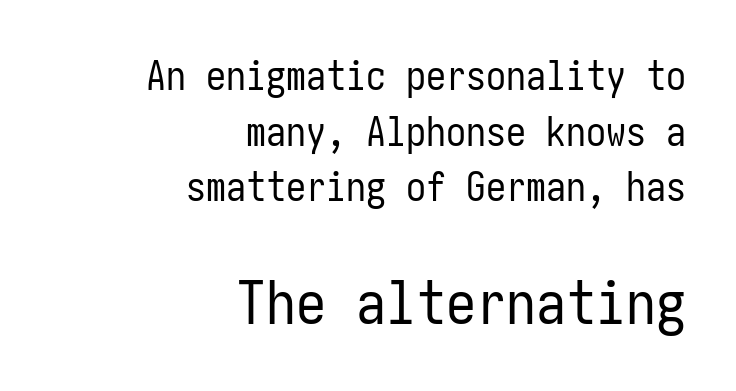
The rendering enlarges the type as you move from the upper chunk to the lower. This rendering uses right alignment, leaving the left contour irregular. These lines keep a tight, regular rhythm from letter to letter. Successive baselines arrive at the customary interval.
